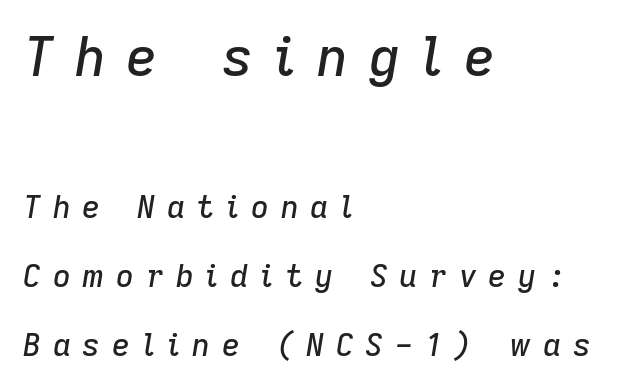
The image shows 54 px text type, italic (leaning right); set left-aligned, loose line spacing (2.23x), unusually wide letter spacing (+0.38 em), not underlined; the first (top) block is 1.74x larger; low stroke contrast and a medium x-height.
